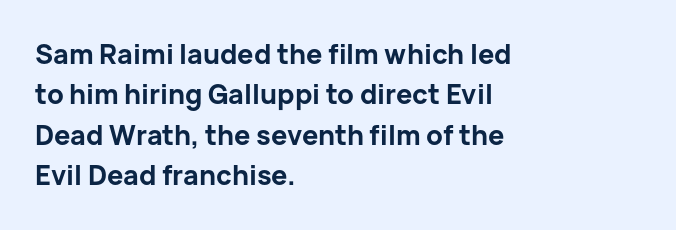
The image shows 27 px bold type, upright; set left-aligned, normal line spacing (1.5x), normal letter spacing, not underlined.
